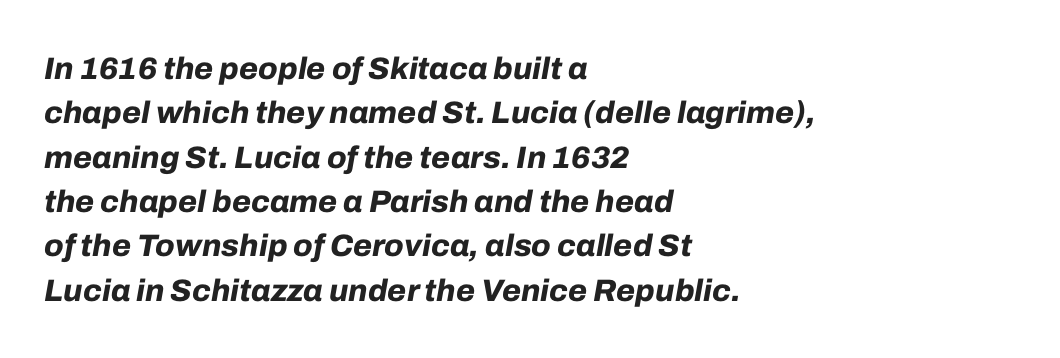
The image shows 31 px bold type, italic (leaning right); set left-aligned, normal line spacing (1.43x), normal letter spacing, not underlined; low stroke contrast and a medium x-height.
